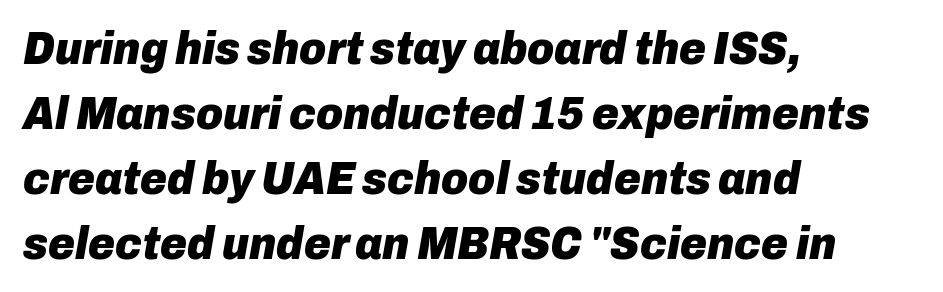
A normal amount of white space separates one row of letters from the next. If you drew a ruler down the left edge, every line would touch it. Descenders hang freely into open space. Is this a fixed-width face? No — the glyphs have proportional, varying widths. The passage shown leans; its letterforms are oblique. Thick stems and heavy bowls — unmistakably bold.
